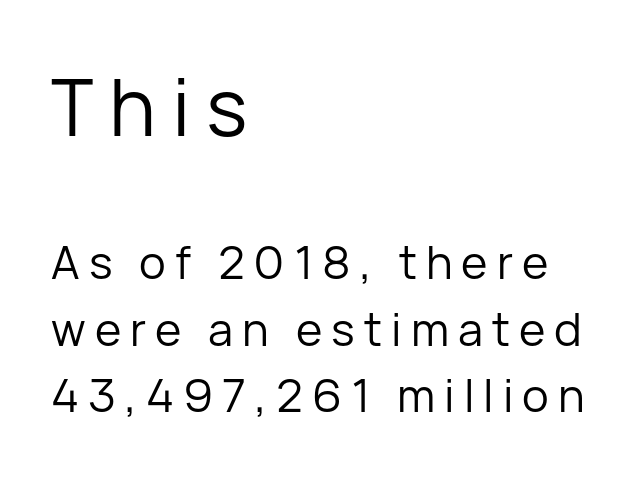
Nothing sits at the stroke ends, so this counts as sans-serif. If you drew a line through each stem, it would be perfectly vertical. Substantial extra tracking has been applied to these lines. Glance below the letters and you will spot only blank space.
